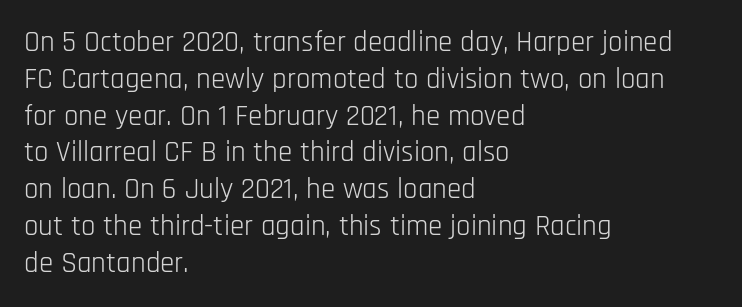
{"serif": "no", "italic": "no", "bold": "no", "weight": "light", "width": "condensed", "stroke_contrast": "low", "x_height": "large", "monospaced": "no", "underline": "no", "align": "left", "line_spacing": "normal", "line_spacing_ratio": 1.27, "letter_spacing": "normal", "letter_spacing_em": 0.0, "glyph_px": 29}
